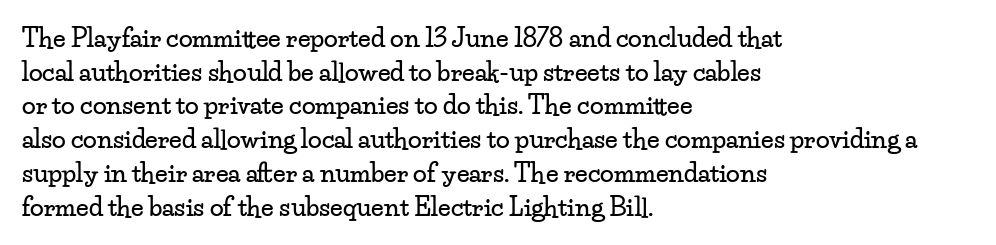
{"italic": "no", "underline": "no", "align": "left", "line_spacing": "normal", "line_spacing_ratio": 1.35, "letter_spacing": "normal", "letter_spacing_em": 0.0, "glyph_px": 25}
